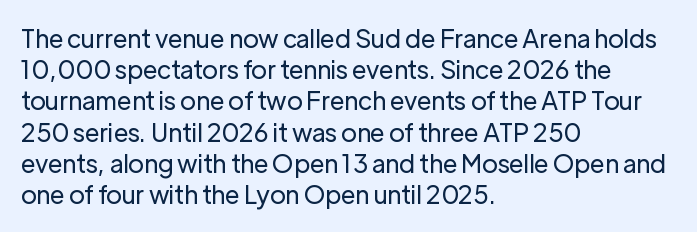
Q: Is the text bold? A: No.
Q: Is the text italic (slanted)? A: No, it is upright.
Q: Is the text underlined? A: No.
Q: How is the paragraph aligned? A: Left-aligned.
Q: Is the spacing between letters normal or unusually wide? A: Normal.
Q: Is the spacing between lines tight, normal or loose? A: Normal.
